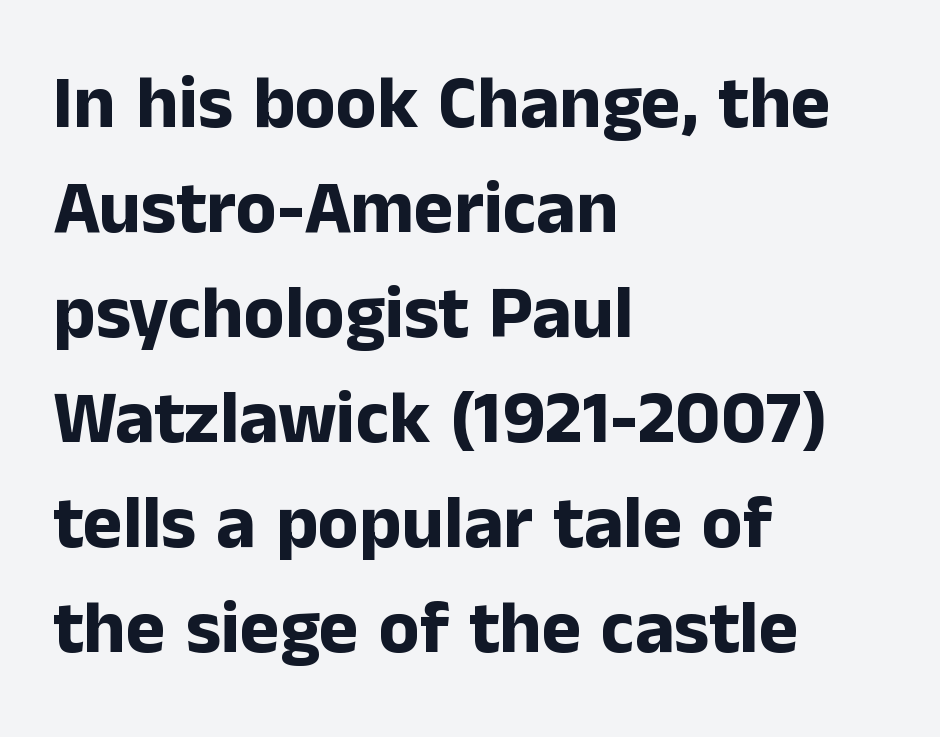
{"serif": "no", "italic": "no", "bold": "yes", "weight": "bold", "width": "normal", "stroke_contrast": "low", "x_height": "medium", "monospaced": "no", "underline": "no", "align": "left", "line_spacing": "normal", "line_spacing_ratio": 1.4, "letter_spacing": "normal", "letter_spacing_em": 0.0, "glyph_px": 75}
